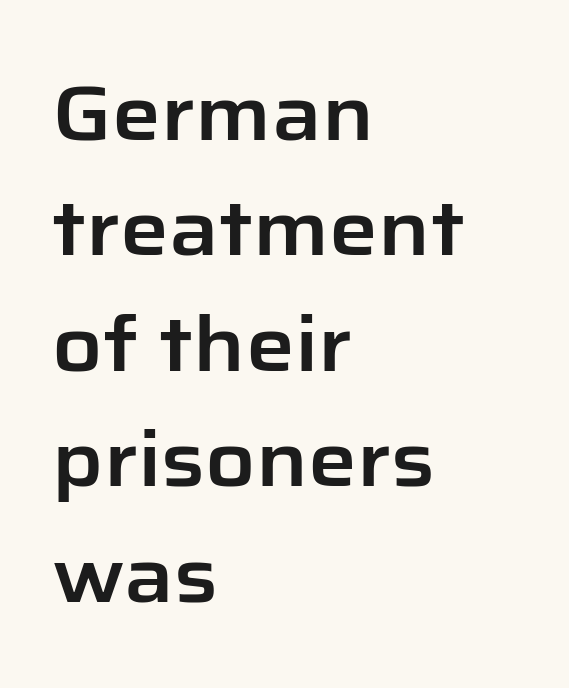
{"serif": "no", "italic": "no", "width": "normal", "stroke_contrast": "low", "x_height": "medium", "monospaced": "no", "underline": "no", "align": "left", "line_spacing": "normal", "line_spacing_ratio": 1.5, "letter_spacing": "normal", "letter_spacing_em": 0.0, "glyph_px": 77}
